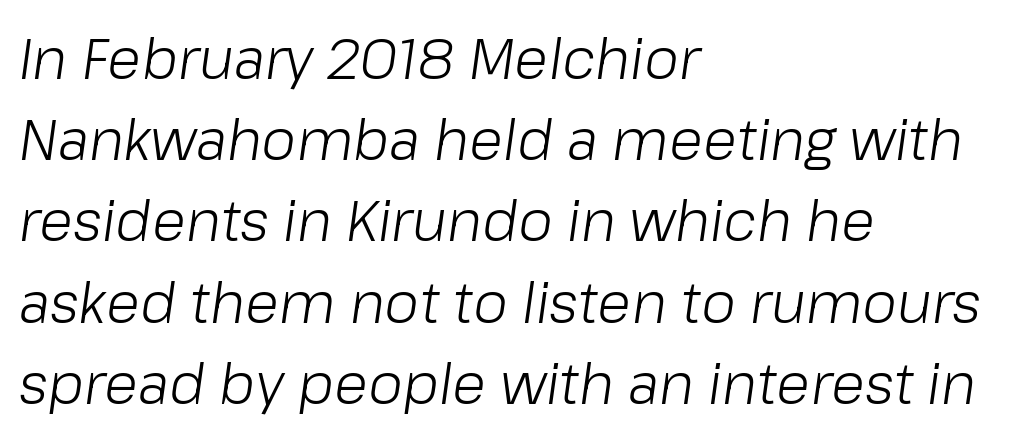
The image shows 56 px light type, italic (leaning right); set left-aligned, normal line spacing (1.45x), normal letter spacing, not underlined; low stroke contrast and a medium x-height.
